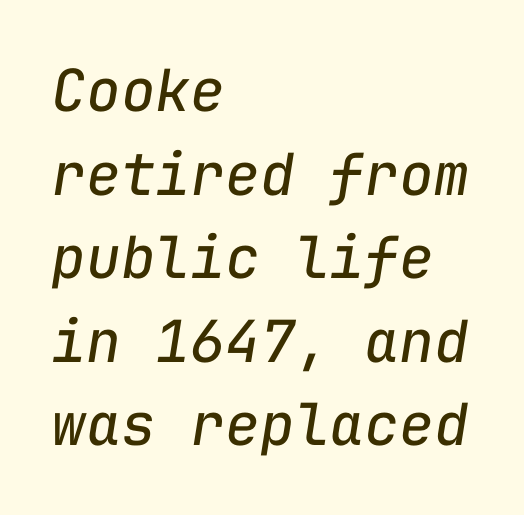
{"italic": "yes", "lean": "right", "slant_degrees": 9, "bold": "no", "weight": "regular", "width": "normal", "stroke_contrast": "low", "x_height": "medium", "monospaced": "yes", "underline": "no", "align": "left", "line_spacing": "normal", "line_spacing_ratio": 1.44, "letter_spacing": "normal", "letter_spacing_em": 0.0, "glyph_px": 58}
